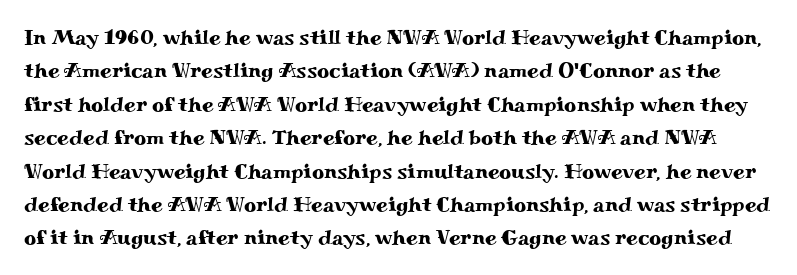
The lettering holds an erect, upright posture throughout. A typesetter would call this leading conventional body-copy spacing. Has an underline been added? It has not. These lines keep a tight, regular rhythm from letter to letter.
